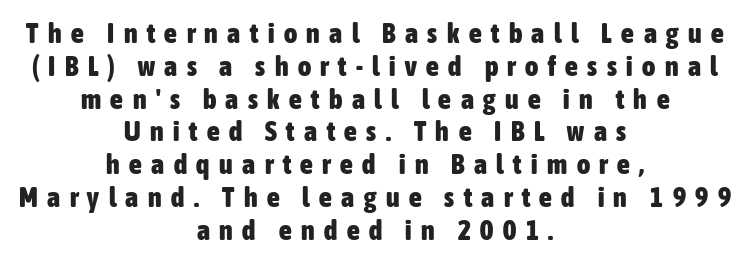
A clean baseline with only descenders dipping below it. The lines in this sample share a center point and differ in where they start and stop. The type family on display is of the sans-serif kind. There is plenty of visible air inserted between adjacent glyphs. Every character sits straight up, as roman type does.
